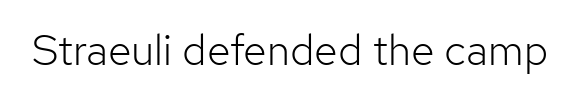
The image shows 43 px light sans-serif type, upright; set normal letter spacing, not underlined; low stroke contrast and a medium x-height.
